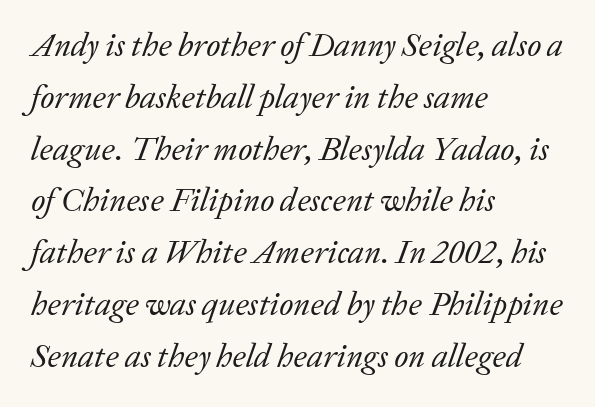
The rendering applies a slant to the glyphs. Standard letterfit; no display-style spreading of the glyphs. The leading is moderate, giving the passage an even texture. Font category for this specimen: serif. Counters stay open thanks to moderate or lighter strokes.
